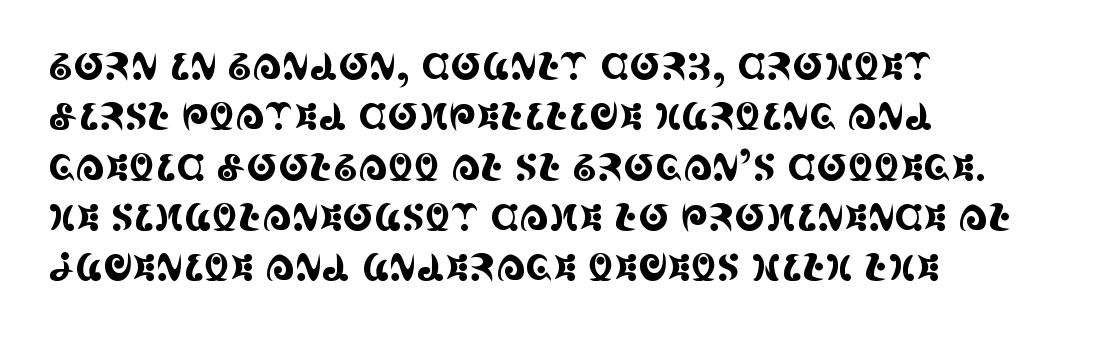
{"serif": "yes", "italic": "no", "width": "condensed", "x_height": "large", "monospaced": "no", "underline": "no", "align": "left", "line_spacing": "normal", "line_spacing_ratio": 1.36, "letter_spacing": "normal", "letter_spacing_em": 0.0, "glyph_px": 37}
